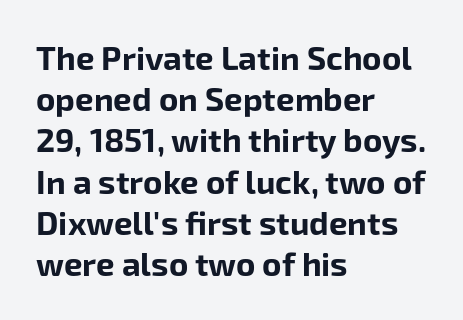
{"serif": "no", "italic": "no", "bold": "yes", "weight": "bold", "width": "normal", "stroke_contrast": "low", "x_height": "medium", "monospaced": "no", "underline": "no", "align": "left", "line_spacing": "normal", "line_spacing_ratio": 1.25, "letter_spacing": "normal", "letter_spacing_em": 0.0, "glyph_px": 33}
